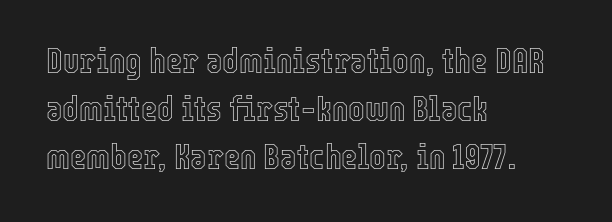
The image shows 35 px condensed type, upright; set left-aligned, normal line spacing (1.37x), normal letter spacing, not underlined; a medium x-height.
